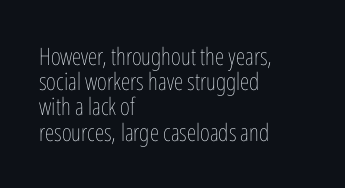
The image shows 24 px text type, upright; set left-aligned, tight line spacing (1.05x), normal letter spacing, not underlined.
